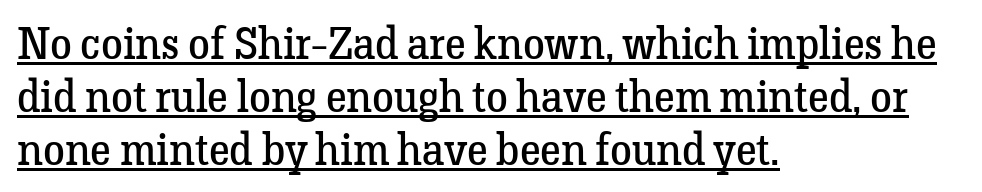
{"serif": "yes", "italic": "no", "bold": "no", "weight": "regular", "width": "normal", "stroke_contrast": "low", "x_height": "medium", "monospaced": "no", "underline": "yes", "align": "left", "line_spacing_ratio": 1.2, "letter_spacing": "normal", "letter_spacing_em": 0.0, "glyph_px": 44}
